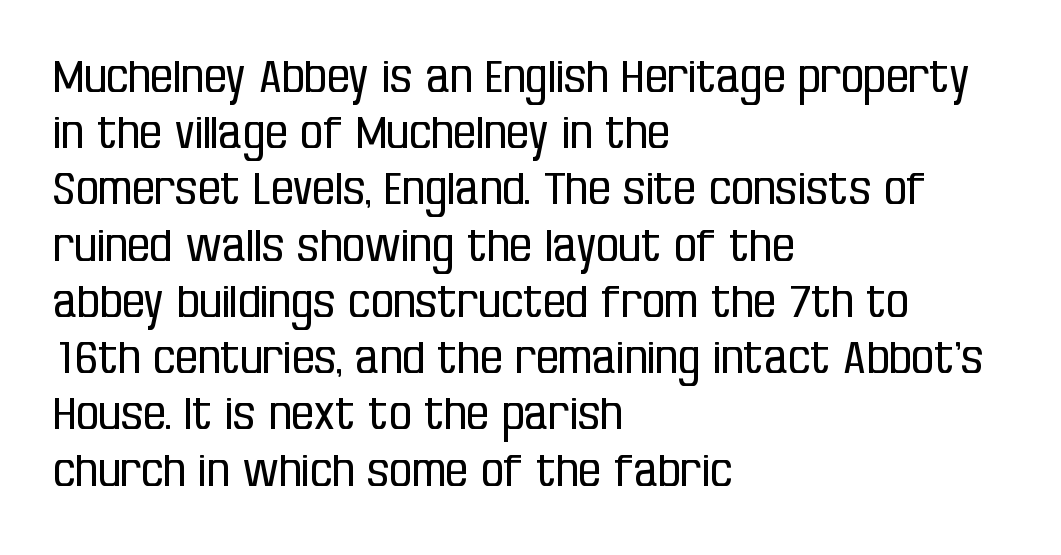
The image shows 45 px regular-weight, condensed sans-serif type, upright; set left-aligned, normal line spacing (1.25x), normal letter spacing, not underlined; low stroke contrast and a large x-height.
